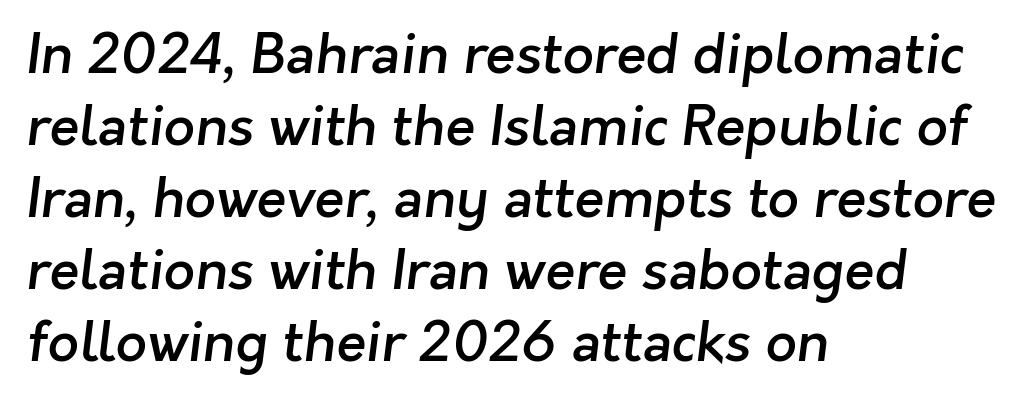
Q: Is the text bold? A: Semi-bold.
Q: Is the typeface a serif or a sans-serif typeface? A: Sans-serif.
Q: Is the text underlined? A: No.
Q: How is the paragraph aligned? A: Left-aligned.
Q: Is the spacing between letters normal or unusually wide? A: Normal.
Q: Is the spacing between lines tight, normal or loose? A: Normal.
Q: Width (condensed, normal, or wide)? A: Normal.
Q: Stroke contrast? A: Low.
Q: x-height? A: Medium.
Q: Monospaced? A: No.
